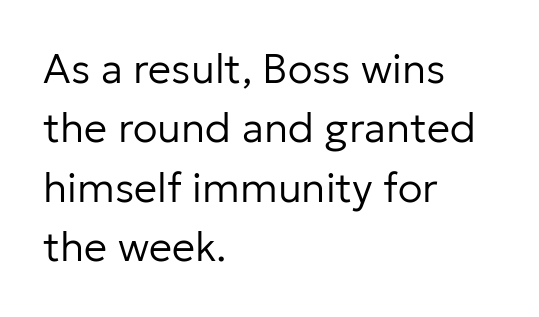
Q: Is the text bold? A: No.
Q: Is the text italic (slanted)? A: No, it is upright.
Q: Is the typeface a serif or a sans-serif typeface? A: Sans-serif.
Q: Is the text underlined? A: No.
Q: How is the paragraph aligned? A: Left-aligned.
Q: Is the spacing between letters normal or unusually wide? A: Normal.
Q: Is the spacing between lines tight, normal or loose? A: Normal.
Q: Width (condensed, normal, or wide)? A: Normal.
Q: Stroke contrast? A: Low.
Q: x-height? A: Medium.
Q: Monospaced? A: No.
